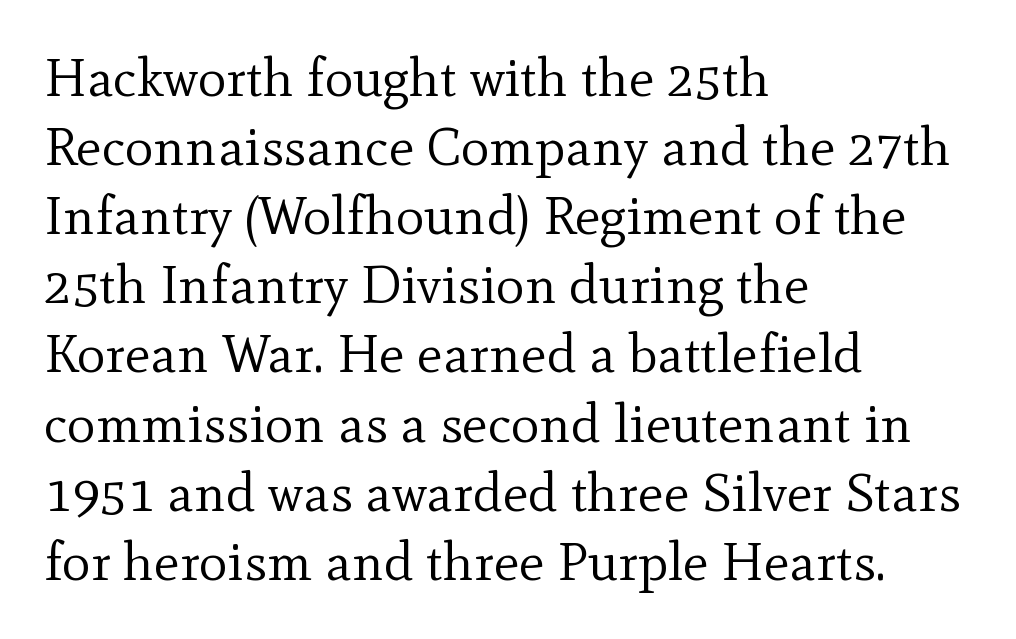
Q: Is the text bold? A: No.
Q: Is the text italic (slanted)? A: No, it is upright.
Q: Is the typeface a serif or a sans-serif typeface? A: Serif.
Q: Is the text underlined? A: No.
Q: How is the paragraph aligned? A: Left-aligned.
Q: Is the spacing between letters normal or unusually wide? A: Normal.
Q: Is the spacing between lines tight, normal or loose? A: Normal.
Q: Width (condensed, normal, or wide)? A: Normal.
Q: x-height? A: Small.
Q: Monospaced? A: No.
